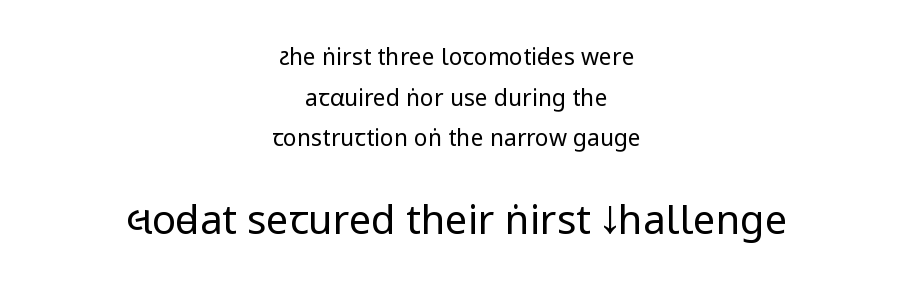
The image shows 40 px regular-weight, condensed sans-serif type, upright; set centered, line spacing 1.77x, normal letter spacing, not underlined; the second (bottom) block is 1.74x larger; low stroke contrast.
